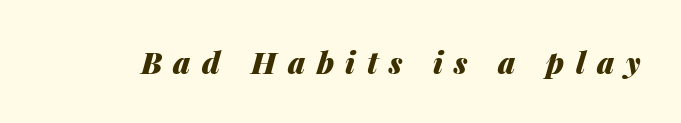
The image shows 30 px heavy type, italic (leaning right); set unusually wide letter spacing (+0.38 em), not underlined; medium stroke contrast and a medium x-height.
